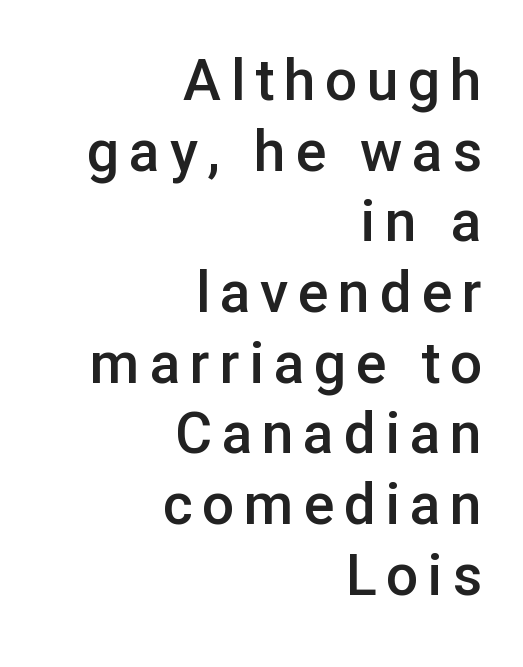
Q: Is the text bold? A: Semi-bold.
Q: Is the text italic (slanted)? A: No, it is upright.
Q: Is the typeface a serif or a sans-serif typeface? A: Sans-serif.
Q: Is the text underlined? A: No.
Q: How is the paragraph aligned? A: Right-aligned.
Q: Width (condensed, normal, or wide)? A: Normal.
Q: Stroke contrast? A: Low.
Q: x-height? A: Medium.
Q: Monospaced? A: No.
